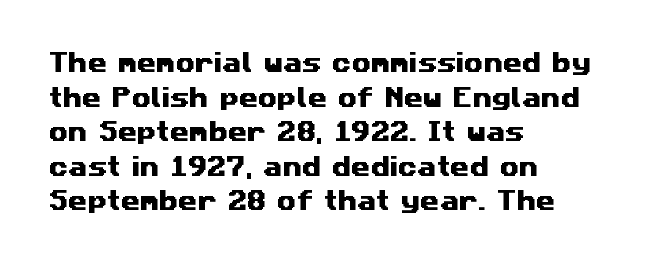
{"underline": "no", "align": "left", "line_spacing": "normal", "line_spacing_ratio": 1.57, "letter_spacing": "normal", "letter_spacing_em": 0.0, "glyph_px": 22}
